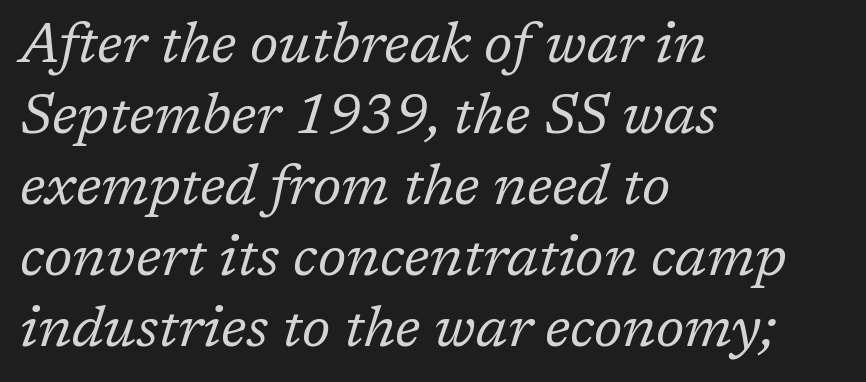
Q: Is the text bold? A: No.
Q: Is the text italic (slanted)? A: Yes, it leans right by about 17 degrees.
Q: Is the typeface a serif or a sans-serif typeface? A: Serif.
Q: Is the text underlined? A: No.
Q: How is the paragraph aligned? A: Left-aligned.
Q: Is the spacing between letters normal or unusually wide? A: Normal.
Q: Is the spacing between lines tight, normal or loose? A: Normal.
Q: Width (condensed, normal, or wide)? A: Normal.
Q: Stroke contrast? A: Low.
Q: x-height? A: Medium.
Q: Monospaced? A: No.
